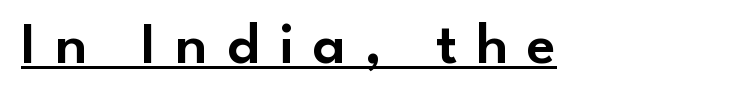
{"serif": "no", "italic": "no", "width": "normal", "stroke_contrast": "low", "x_height": "small", "monospaced": "no", "underline": "yes", "letter_spacing": "wide", "letter_spacing_em": 0.33, "glyph_px": 59}
